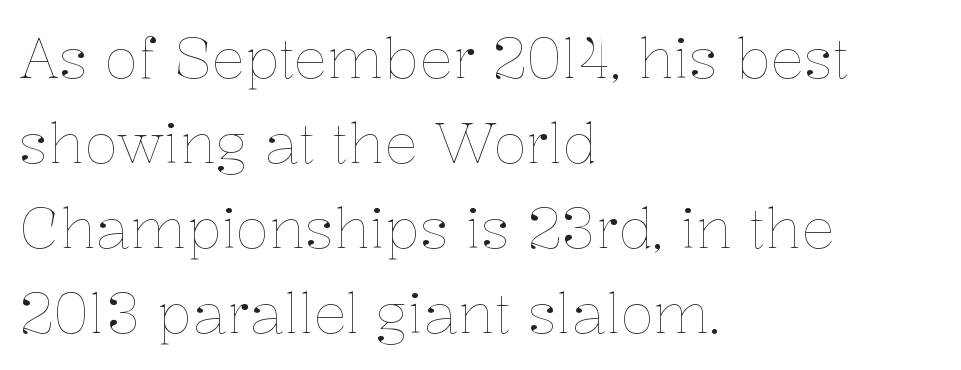
{"italic": "no", "bold": "no", "weight": "thin", "width": "normal", "stroke_contrast": "low", "x_height": "medium", "monospaced": "no", "underline": "no", "align": "left", "line_spacing": "normal", "line_spacing_ratio": 1.52, "letter_spacing": "normal", "letter_spacing_em": 0.0, "glyph_px": 56}
